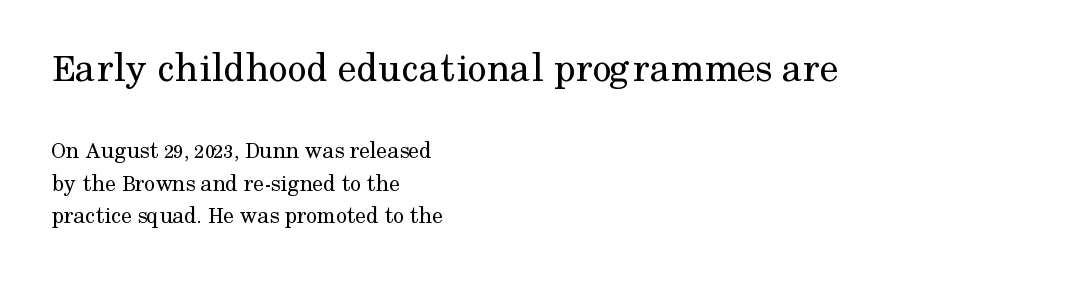
Q: Is the text bold? A: No.
Q: Is the text italic (slanted)? A: No, it is upright.
Q: Is the typeface a serif or a sans-serif typeface? A: Serif.
Q: Is the text underlined? A: No.
Q: How is the paragraph aligned? A: Left-aligned.
Q: Is the spacing between letters normal or unusually wide? A: Normal.
Q: Is the spacing between lines tight, normal or loose? A: Normal.
Q: Which block of text is set in a larger size, the first (top) or the second (bottom)? A: The first (top) one.
Q: Width (condensed, normal, or wide)? A: Normal.
Q: Stroke contrast? A: Medium.
Q: x-height? A: Medium.
Q: Monospaced? A: No.
